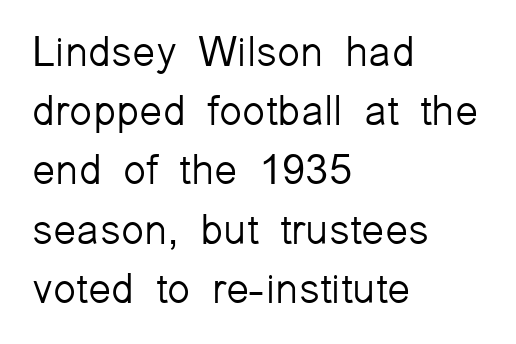
These lines are composed in type without serifs. Bare-footed words on every line. This sample has the flowing, uneven cadence of proportional lettering. The passage shown is not bold in any degree. No extra tracking has been applied to these lines. The text block is weighted toward the left margin, trailing off unevenly rightward.
